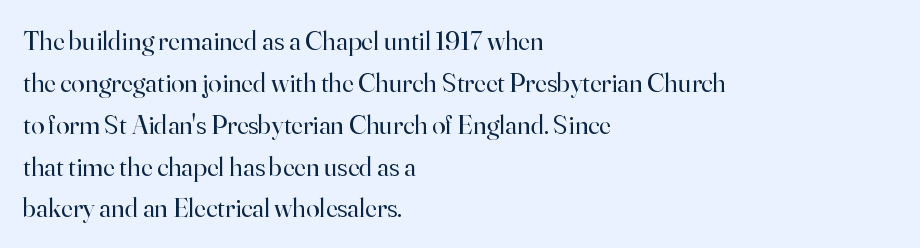
Q: Is the text bold? A: No.
Q: Is the text italic (slanted)? A: No, it is upright.
Q: Is the text underlined? A: No.
Q: How is the paragraph aligned? A: Left-aligned.
Q: Is the spacing between letters normal or unusually wide? A: Normal.
Q: Is the spacing between lines tight, normal or loose? A: Normal.
